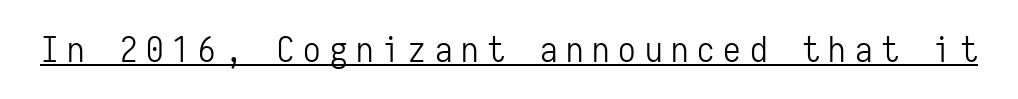
The image shows 35 px light, condensed sans-serif type, upright, monospaced; set unusually wide letter spacing (+0.25 em), underlined; low stroke contrast and a medium x-height.
